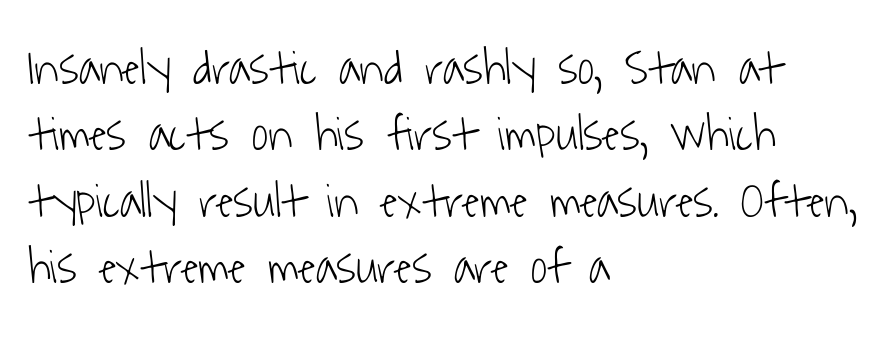
The image shows 50 px light, condensed sans-serif type; set left-aligned, normal line spacing (1.33x), normal letter spacing, not underlined; low stroke contrast and a medium x-height.
